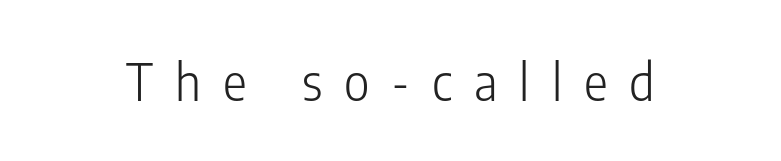
Bare-footed words on every line. The axis of the letterforms is exactly vertical. Caption: face not bold, strokes unweighted. How are the letters spaced? Widely, with obvious added tracking. Think of a printed novel: that variable character pitch is what you see here. Note: no serifs on the glyphs.
